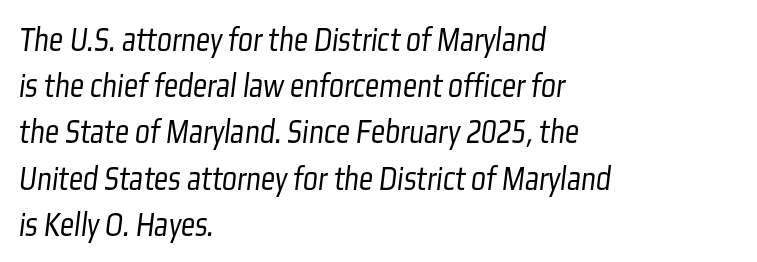
Q: Is the text bold? A: No.
Q: Is the typeface a serif or a sans-serif typeface? A: Sans-serif.
Q: Is the text underlined? A: No.
Q: How is the paragraph aligned? A: Left-aligned.
Q: Is the spacing between letters normal or unusually wide? A: Normal.
Q: Is the spacing between lines tight, normal or loose? A: Normal.
Q: Width (condensed, normal, or wide)? A: Condensed.
Q: Stroke contrast? A: Low.
Q: x-height? A: Medium.
Q: Monospaced? A: No.
